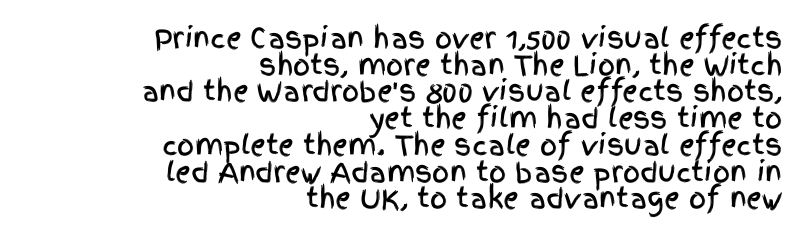
If you measured baseline to baseline, you'd find a short distance. Glance below the letters and you will spot only blank space. Is there any slant? The stems are plumb. A typesetter would call this zero additional tracking.
